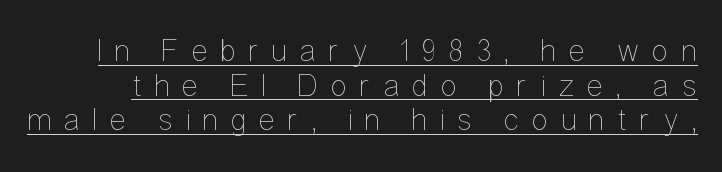
{"italic": "no", "bold": "no", "weight": "thin", "width": "condensed", "stroke_contrast": "low", "x_height": "medium", "monospaced": "no", "underline": "yes", "line_spacing": "tight", "line_spacing_ratio": 1.08, "letter_spacing": "wide", "letter_spacing_em": 0.38, "glyph_px": 32}
